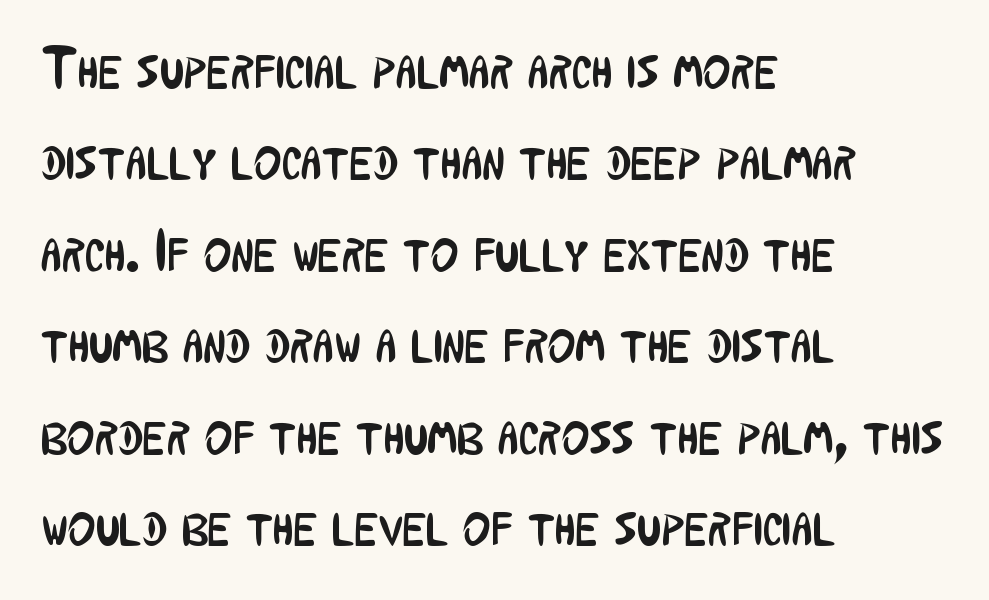
{"serif": "no", "italic": "no", "bold": "no", "weight": "regular", "width": "condensed", "stroke_contrast": "low", "x_height": "medium", "monospaced": "no", "underline": "no", "align": "left", "line_spacing": "normal", "line_spacing_ratio": 1.55, "letter_spacing": "normal", "letter_spacing_em": 0.0, "glyph_px": 59}
